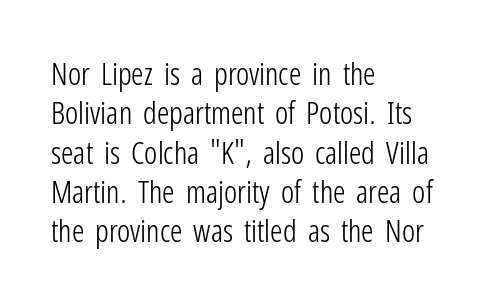
{"serif": "no", "italic": "no", "bold": "no", "weight": "light", "width": "condensed", "stroke_contrast": "low", "x_height": "medium", "monospaced": "no", "underline": "no", "align": "left", "line_spacing": "normal", "line_spacing_ratio": 1.27, "letter_spacing": "normal", "letter_spacing_em": 0.0, "glyph_px": 31}
